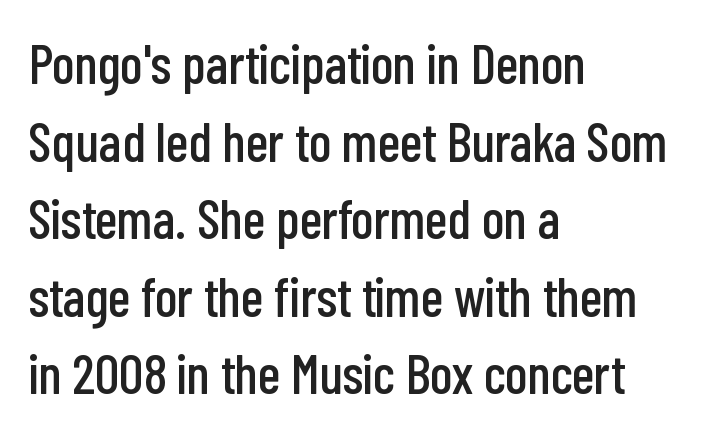
The image shows 55 px condensed sans-serif type, upright; set left-aligned, normal line spacing (1.41x), normal letter spacing, not underlined; low stroke contrast and a medium x-height.
